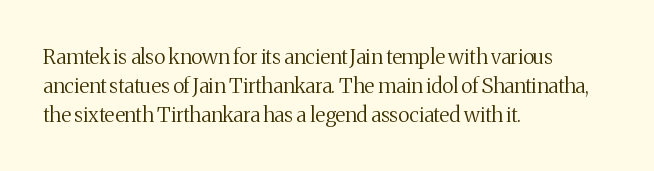
The image shows 21 px text type, upright; set left-aligned, normal line spacing (1.37x), normal letter spacing, not underlined.
